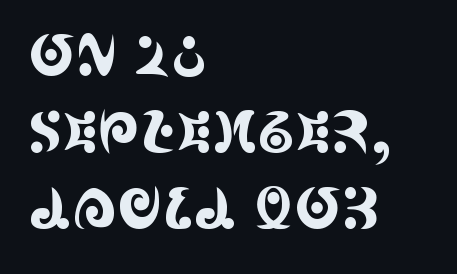
The horizontal fit of the characters is conventional and even. What kind of face is this? One with serifs. Every character sits straight up, as roman type does. Is this a fixed-width face? No — the glyphs have proportional, varying widths. The baseline area is clear. Normally led — the rows are evenly, conventionally spaced.
